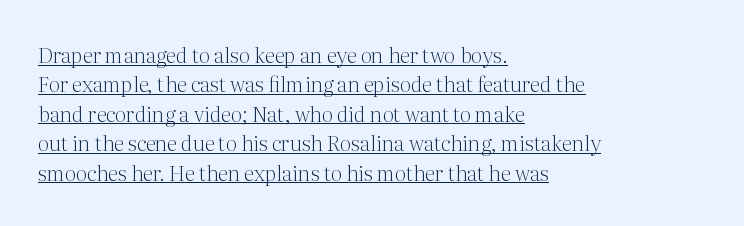
The image shows 21 px text type, upright; set left-aligned, normal line spacing (1.4x), normal letter spacing, underlined.
